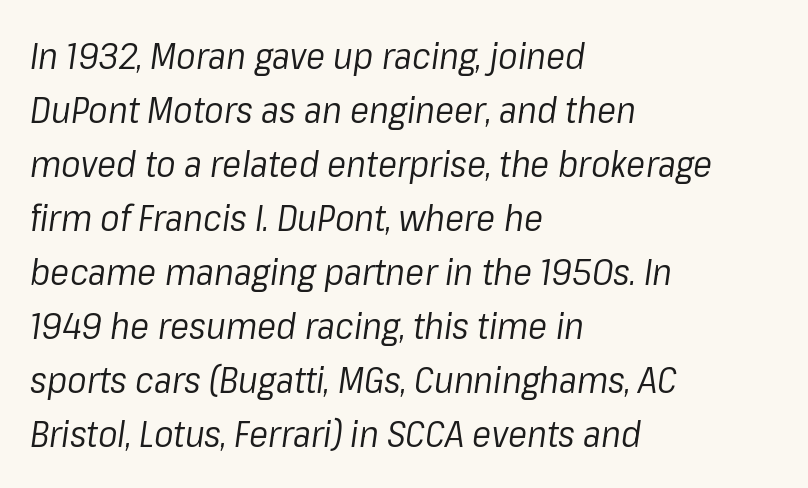
Compared with typical paragraphs, the rows here are spaced about the same. In terms of letterspacing, this is plain default setting. Casual observation: everything's shoved over to the left. Think standard paragraph weight, or any step lighter than that. This sample uses an oblique cut, with every glyph tilted off the vertical.
